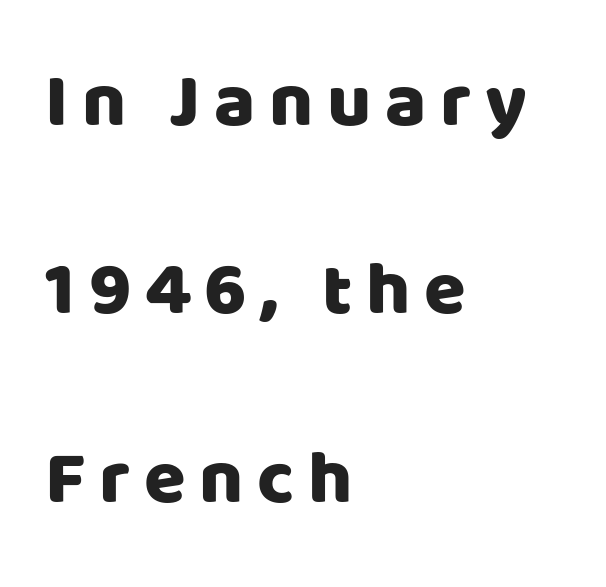
Q: Is the text italic (slanted)? A: No, it is upright.
Q: Is the typeface a serif or a sans-serif typeface? A: Sans-serif.
Q: Is the text underlined? A: No.
Q: How is the paragraph aligned? A: Left-aligned.
Q: Is the spacing between lines tight, normal or loose? A: Loose.
Q: Width (condensed, normal, or wide)? A: Normal.
Q: Stroke contrast? A: Low.
Q: x-height? A: Large.
Q: Monospaced? A: No.
